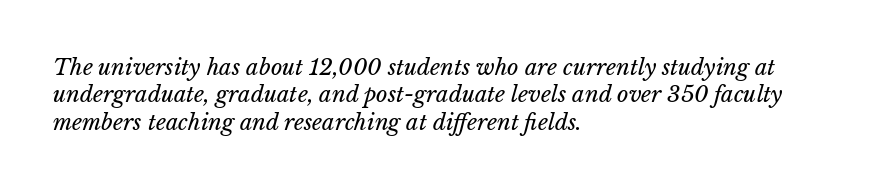
Q: Is the text bold? A: No.
Q: Is the text underlined? A: No.
Q: How is the paragraph aligned? A: Left-aligned.
Q: Is the spacing between letters normal or unusually wide? A: Normal.
Q: Is the spacing between lines tight, normal or loose? A: Normal.
